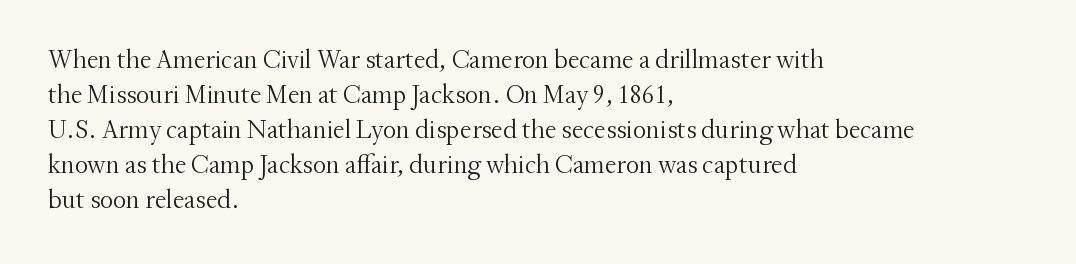
Q: Is the text bold? A: No.
Q: Is the text italic (slanted)? A: No, it is upright.
Q: Is the text underlined? A: No.
Q: How is the paragraph aligned? A: Left-aligned.
Q: Is the spacing between letters normal or unusually wide? A: Normal.
Q: Is the spacing between lines tight, normal or loose? A: Normal.
